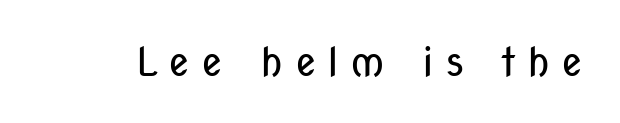
Q: Is the text bold? A: No.
Q: Is the text italic (slanted)? A: No, it is upright.
Q: Is the typeface a serif or a sans-serif typeface? A: Sans-serif.
Q: Is the text underlined? A: No.
Q: Is the spacing between letters normal or unusually wide? A: Unusually wide.
Q: Width (condensed, normal, or wide)? A: Condensed.
Q: Stroke contrast? A: Low.
Q: x-height? A: Medium.
Q: Monospaced? A: No.
